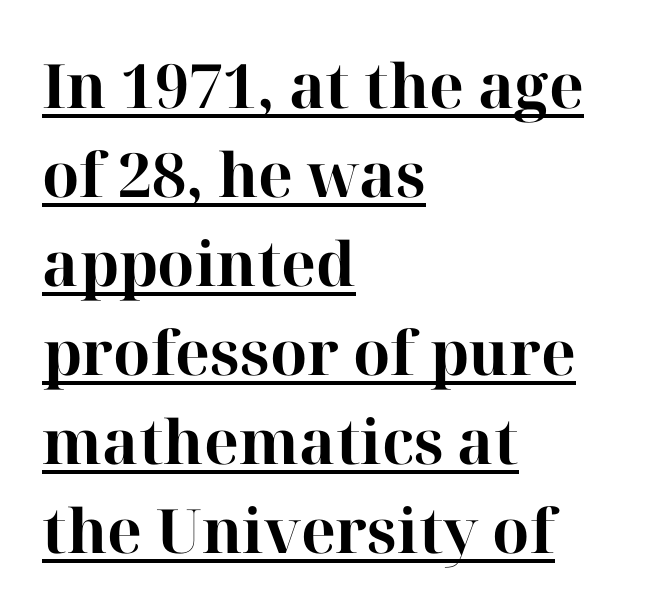
Q: Is the text bold? A: Yes.
Q: Is the text italic (slanted)? A: No, it is upright.
Q: Is the typeface a serif or a sans-serif typeface? A: Serif.
Q: Is the text underlined? A: Yes.
Q: How is the paragraph aligned? A: Left-aligned.
Q: Is the spacing between letters normal or unusually wide? A: Normal.
Q: Is the spacing between lines tight, normal or loose? A: Normal.
Q: Width (condensed, normal, or wide)? A: Normal.
Q: Stroke contrast? A: High.
Q: x-height? A: Medium.
Q: Monospaced? A: No.
